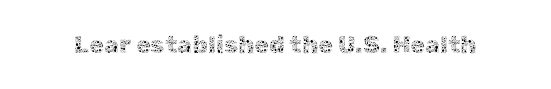
{"italic": "no", "bold": "no", "underline": "no", "letter_spacing": "normal", "letter_spacing_em": 0.0, "glyph_px": 24}
